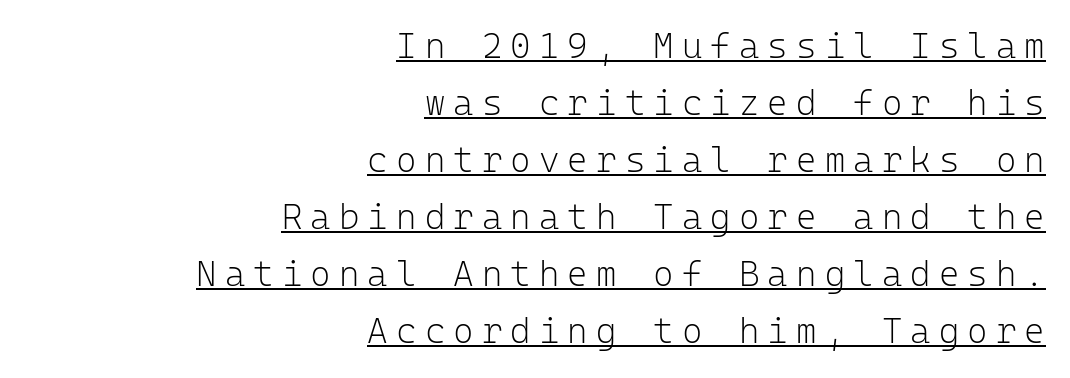
Counters stay open thanks to moderate or lighter strokes. The letters are spread apart with noticeably loose tracking. These lines are rendered in a fixed-pitch font. Successive baselines arrive at the customary interval. The letters stand upright; this is a roman face. The paragraph shown leans on its right margin.
